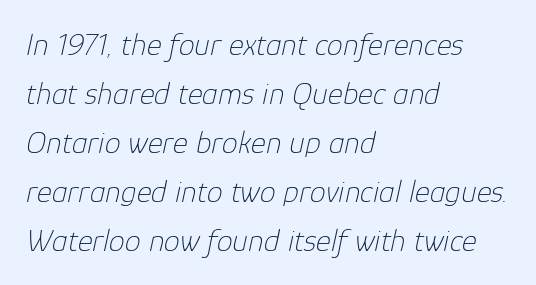
The image shows 32 px thin type, italic (leaning right); set left-aligned, normal line spacing (1.53x), normal letter spacing, not underlined; low stroke contrast and a medium x-height.
